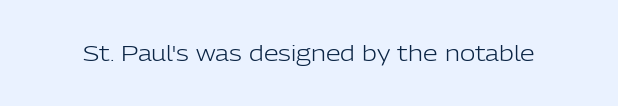
The image shows 21 px text type, upright; set normal letter spacing, not underlined.
